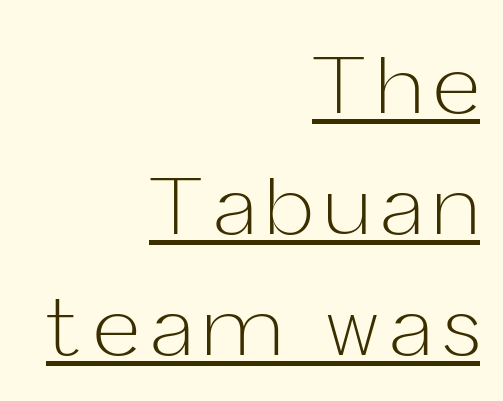
Is this a fixed-width face? No — the glyphs have proportional, varying widths. This sample is right-justified, so line beginnings fall wherever the words allow. Weight: in the light-to-regular range. Line spacing here is normal. The lettering holds an erect, upright posture throughout.
